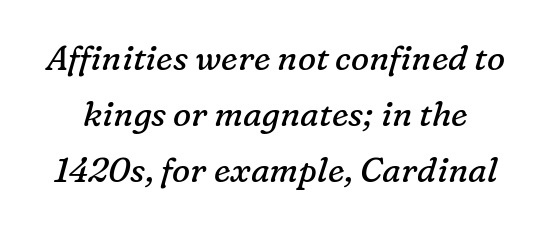
The face looks like a standard text weight, possibly lighter. The rendering shows small feet on the letterforms — a serif design. These lines keep a tight, regular rhythm from letter to letter. Successive baselines arrive at the customary interval. The face used here is proportionally spaced, like ordinary book or web type.
